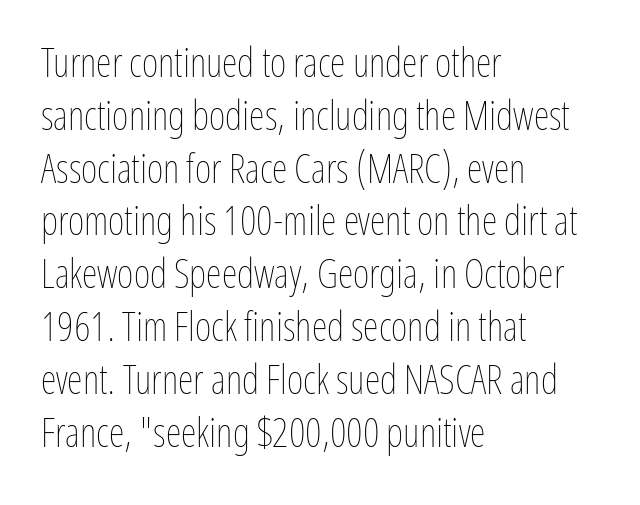
{"italic": "no", "bold": "no", "weight": "thin", "width": "condensed", "stroke_contrast": "low", "x_height": "medium", "monospaced": "no", "underline": "no", "align": "left", "line_spacing": "normal", "line_spacing_ratio": 1.32, "letter_spacing": "normal", "letter_spacing_em": 0.0, "glyph_px": 40}
